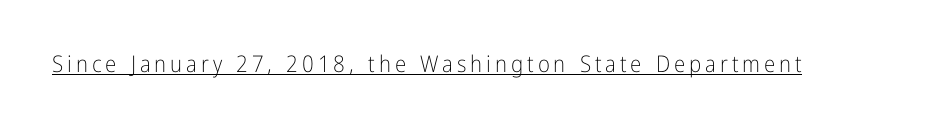
Q: Is the text bold? A: No.
Q: Is the text italic (slanted)? A: No, it is upright.
Q: Is the text underlined? A: Yes.
